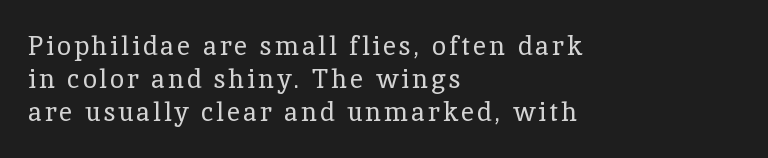
Caption: multi-line text, flush left, ragged right. This is roman type, the default non-slanted kind. Just letters on the line, the space beneath them empty. A light-to-regular cut is what we see here. This block has exactly the height ordinary leading produces.
